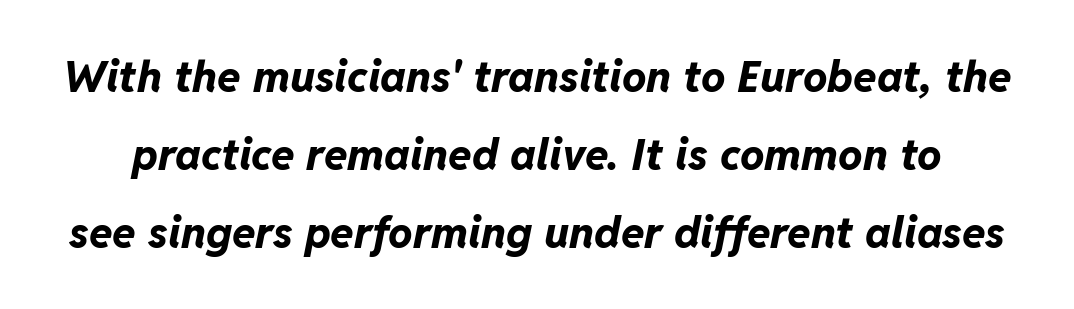
{"italic": "yes", "lean": "right", "slant_degrees": 11, "bold": "yes", "weight": "bold", "width": "normal", "stroke_contrast": "low", "x_height": "medium", "monospaced": "no", "underline": "no", "line_spacing_ratio": 1.81, "letter_spacing": "normal", "letter_spacing_em": 0.0, "glyph_px": 43}
